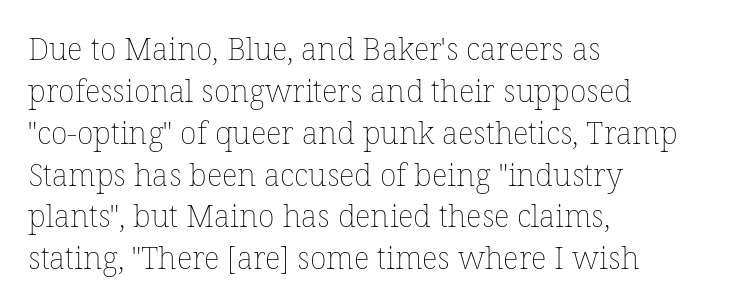
Heaviness? Minimal to ordinary, like unemphasized prose. A clean baseline with only descenders dipping below it. Think of a printed novel: that variable character pitch is what you see here. Tracking here is standard; glyphs follow each other at the usual distance. Nope, not italic — everything's standing straight.
